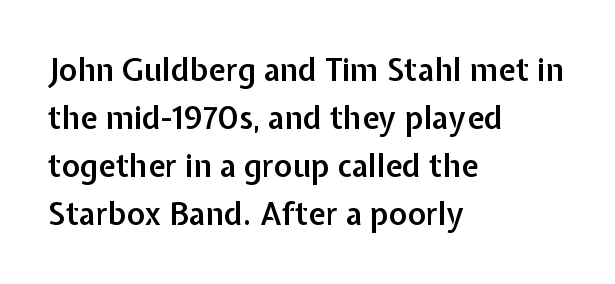
Q: Is the text bold? A: Semi-bold.
Q: Is the text italic (slanted)? A: No, it is upright.
Q: Is the typeface a serif or a sans-serif typeface? A: Sans-serif.
Q: Is the text underlined? A: No.
Q: How is the paragraph aligned? A: Left-aligned.
Q: Is the spacing between letters normal or unusually wide? A: Normal.
Q: Is the spacing between lines tight, normal or loose? A: Normal.
Q: Width (condensed, normal, or wide)? A: Normal.
Q: Stroke contrast? A: Low.
Q: x-height? A: Medium.
Q: Monospaced? A: No.
